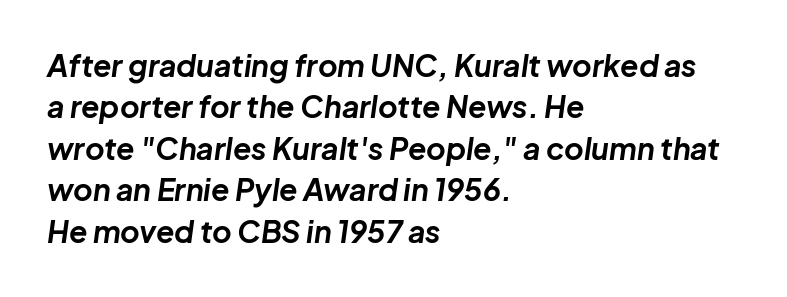
Does the copy run flush right? No — it runs flush left. You could call the tracking neutral — neither tight nor loose. It's the slanting kind of type. The leading is moderate, giving the passage an even texture. The letters are bold, with thick, heavy strokes. A typesetter would call this proportional, since set widths differ per character.
